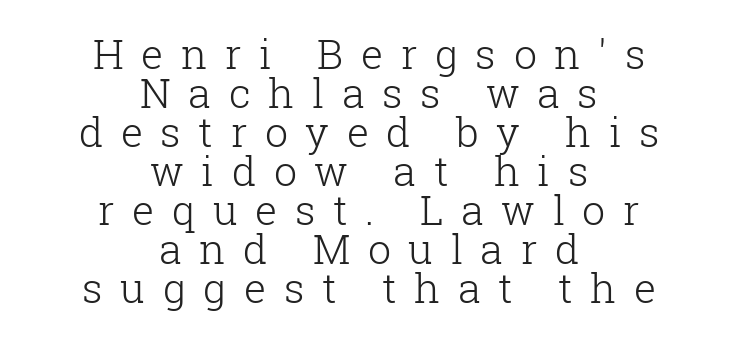
Words float on clear page, feet unadorned. The type sits square on the baseline with zero lean. The letterforms sit at book weight or below. The tracking jumps out immediately: characters are airy and widely separated. Varying glyph widths throughout — classic text-font behaviour. Layout note: lines centered.
